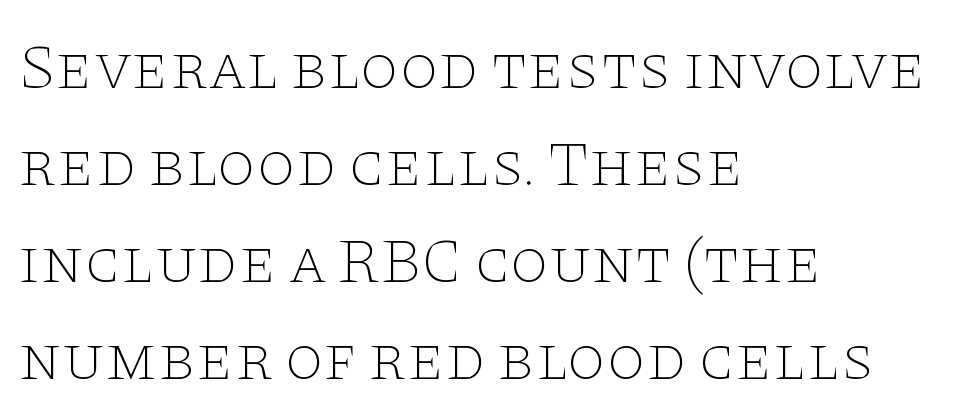
{"serif": "yes", "italic": "no", "bold": "no", "weight": "thin", "width": "wide", "stroke_contrast": "low", "x_height": "large", "monospaced": "no", "underline": "no", "align": "left", "line_spacing": "normal", "line_spacing_ratio": 1.54, "letter_spacing": "normal", "letter_spacing_em": 0.0, "glyph_px": 63}
